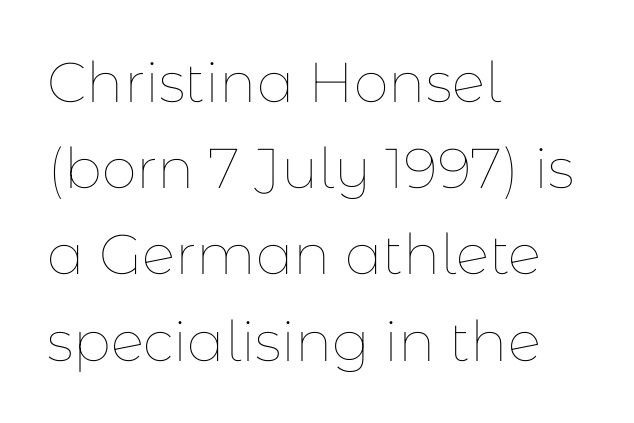
The image shows 56 px thin type, upright; set left-aligned, normal line spacing (1.54x), normal letter spacing, not underlined; low stroke contrast and a medium x-height.
